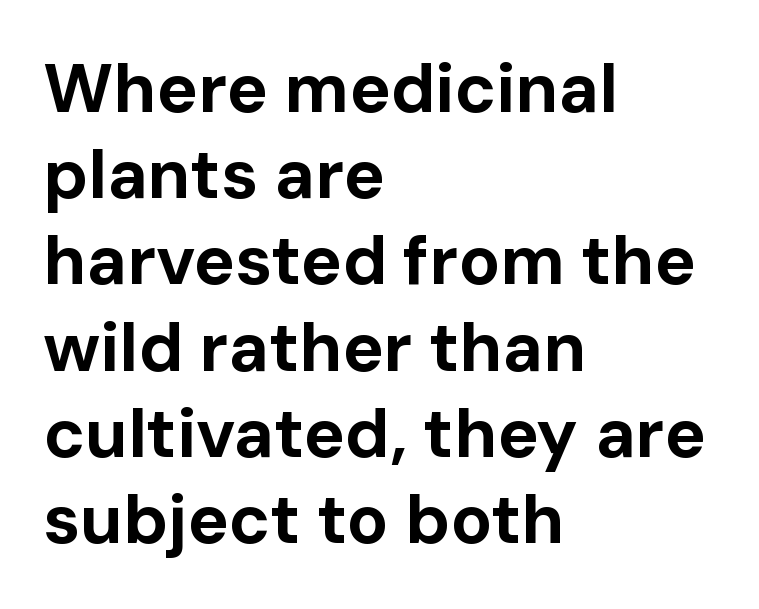
{"serif": "no", "italic": "no", "bold": "yes", "weight": "bold", "width": "normal", "stroke_contrast": "low", "x_height": "medium", "monospaced": "no", "underline": "no", "align": "left", "line_spacing": "normal", "line_spacing_ratio": 1.25, "letter_spacing": "normal", "letter_spacing_em": 0.0, "glyph_px": 69}
